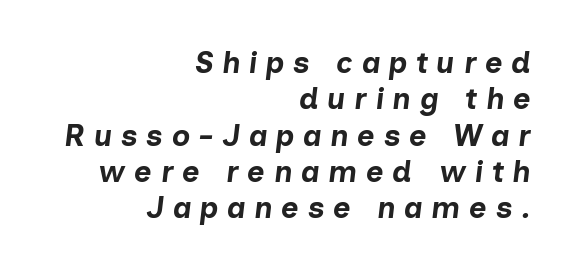
{"italic": "yes", "lean": "right", "slant_degrees": 7, "bold": "yes", "weight": "bold", "width": "normal", "stroke_contrast": "low", "x_height": "medium", "monospaced": "no", "underline": "no", "align": "right", "line_spacing_ratio": 1.21, "letter_spacing": "wide", "letter_spacing_em": 0.29, "glyph_px": 30}
